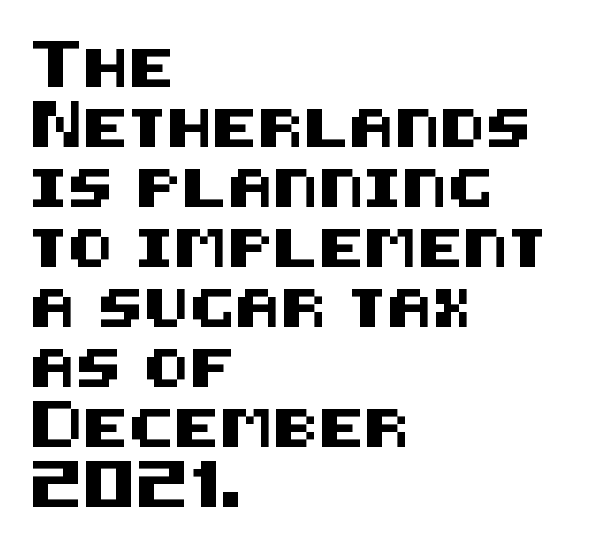
Italic: no, the glyphs are upright roman. Reading down the block, your eye returns to a fixed left position each line. Observe the ordinary spacing: letters are neighbours, not strangers. Classification — sans serif. Leading matches the norm, producing a regular column.
